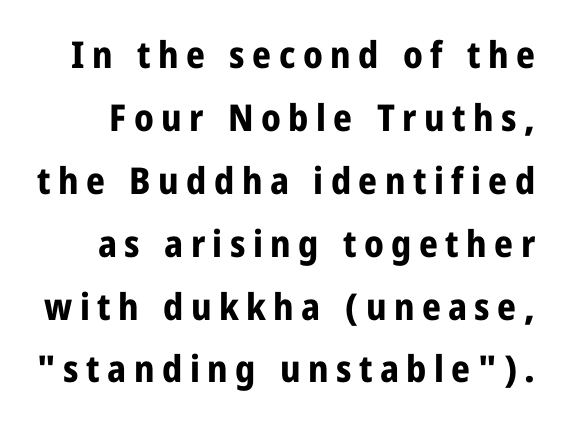
{"serif": "no", "italic": "no", "bold": "yes", "weight": "bold", "width": "condensed", "stroke_contrast": "low", "x_height": "medium", "monospaced": "no", "underline": "no", "line_spacing": "normal", "line_spacing_ratio": 1.7, "letter_spacing": "wide", "letter_spacing_em": 0.2, "glyph_px": 37}
